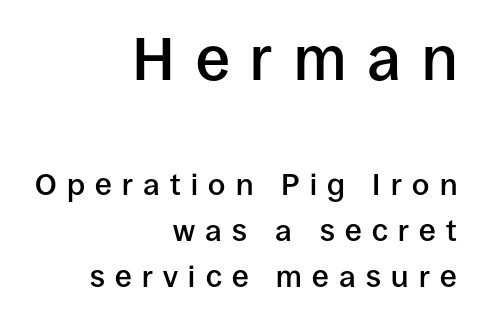
{"serif": "no", "italic": "no", "bold": "semi", "weight": "semibold", "width": "normal", "stroke_contrast": "low", "x_height": "large", "monospaced": "no", "underline": "no", "align": "right", "line_spacing": "normal", "line_spacing_ratio": 1.54, "letter_spacing": "wide", "letter_spacing_em": 0.34, "larger_block": "first", "size_ratio": 2.03, "glyph_px": 61}
